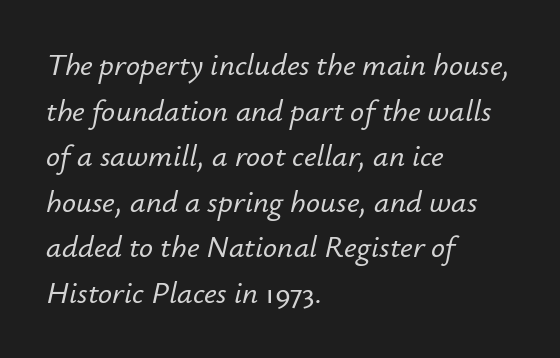
Q: Is the text italic (slanted)? A: Yes, it leans right by about 12 degrees.
Q: Is the text underlined? A: No.
Q: How is the paragraph aligned? A: Left-aligned.
Q: Is the spacing between letters normal or unusually wide? A: Normal.
Q: Is the spacing between lines tight, normal or loose? A: Normal.
Q: Width (condensed, normal, or wide)? A: Normal.
Q: Stroke contrast? A: Low.
Q: x-height? A: Small.
Q: Monospaced? A: No.
